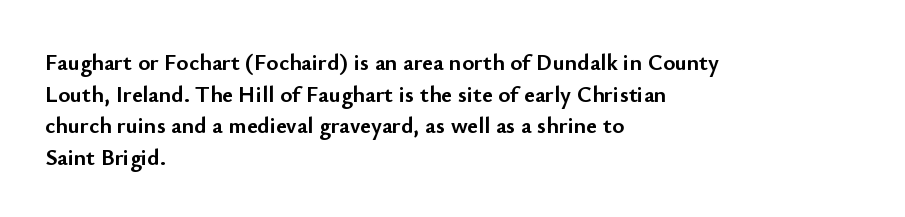
One glance says typical: line gaps are just what's usual. The letters stand upright; this is a roman face. These lines stack with their left ends in a neat column. Bold? Absolutely — the strokes are thick and heavy.
